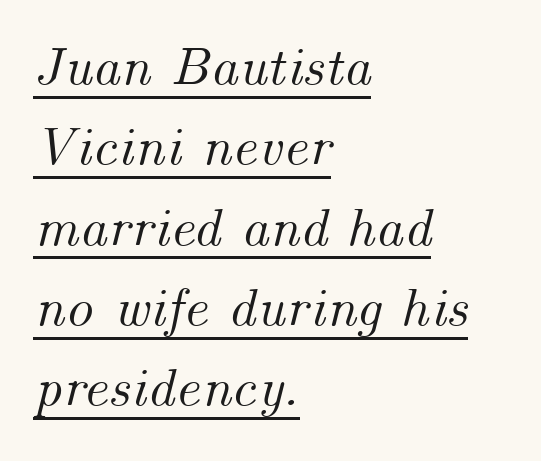
In designer terms, the underline attribute is active on this setting. You could not count columns in this text — the font is proportionally spaced. Words appear dense and cohesive because spacing is normal. This block has exactly the height ordinary leading produces. The text carries the slant typical of an italic or oblique font.
